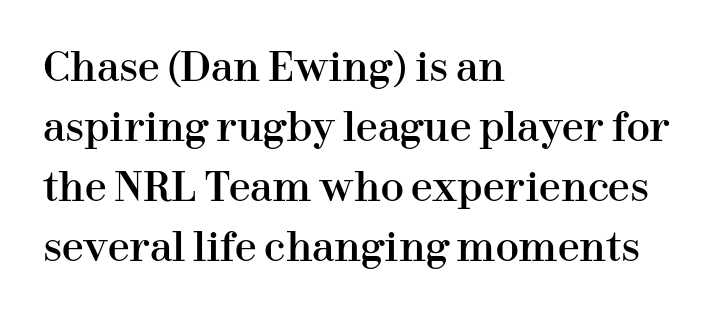
The image shows 39 px serif type, upright; set left-aligned, normal line spacing (1.54x), normal letter spacing, not underlined; high stroke contrast and a medium x-height.
